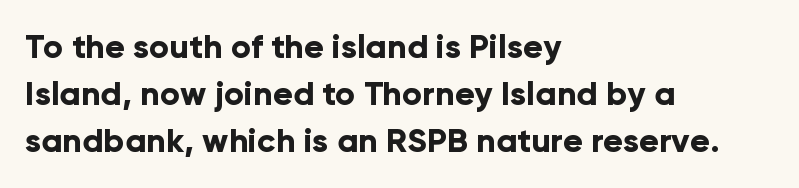
The image shows 33 px bold sans-serif type, upright; set left-aligned, normal line spacing (1.43x), normal letter spacing, not underlined; low stroke contrast and a medium x-height.
